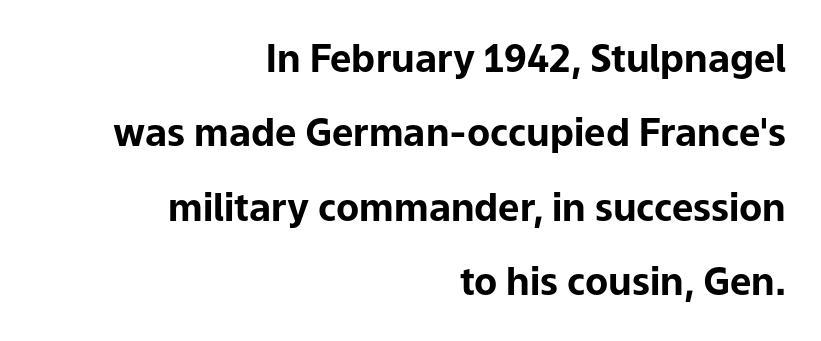
{"serif": "no", "italic": "no", "bold": "yes", "weight": "bold", "width": "normal", "stroke_contrast": "low", "x_height": "medium", "monospaced": "no", "underline": "no", "align": "right", "line_spacing": "loose", "line_spacing_ratio": 1.96, "letter_spacing": "normal", "letter_spacing_em": 0.0, "glyph_px": 38}
